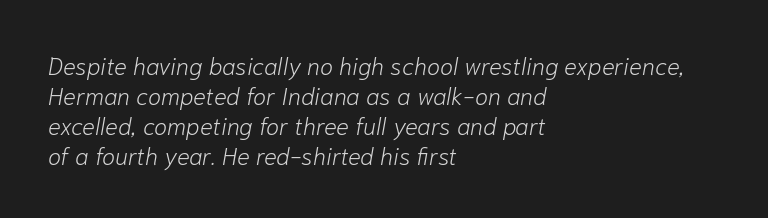
The image shows 24 px text type, italic (leaning right); set left-aligned, normal line spacing (1.25x), normal letter spacing, not underlined.
